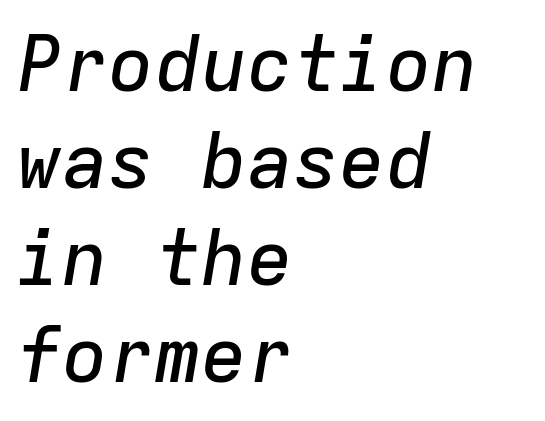
No extra tracking has been applied to these lines. The space between consecutive lines is moderate. The rendering uses typewriter-style spacing with identical character cells. The text block is weighted toward the left margin, trailing off unevenly rightward. Notice how the stems are inclined rather than vertical — that's the hallmark of italics. Decoration check: the copy has no underline.
